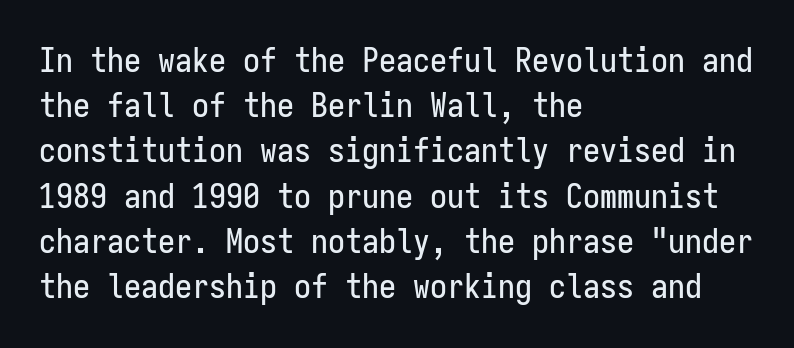
A roman cut, with each character standing at attention. What's the leading like? Ordinary, nothing unusual. This rendering uses left alignment, leaving the right contour irregular. Bare-footed words on every line. Type style note: lacks serifs.
